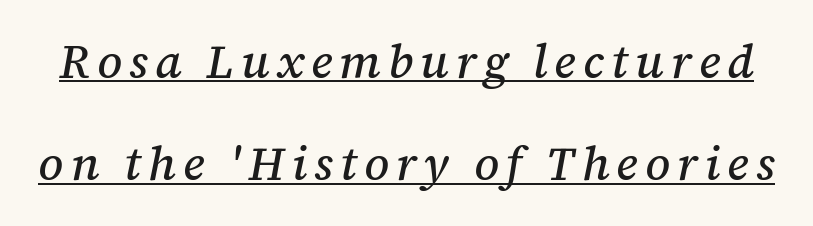
Q: Is the text italic (slanted)? A: Yes, it leans right by about 12 degrees.
Q: Is the typeface a serif or a sans-serif typeface? A: Serif.
Q: Is the text underlined? A: Yes.
Q: Is the spacing between lines tight, normal or loose? A: Loose.
Q: Width (condensed, normal, or wide)? A: Normal.
Q: Stroke contrast? A: Medium.
Q: x-height? A: Medium.
Q: Monospaced? A: No.
